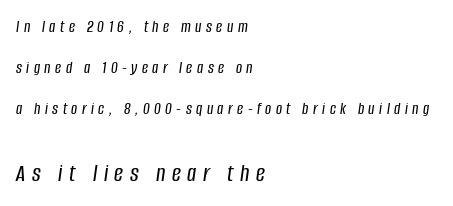
Successive baselines arrive slowly, with a big drop between each. If you drew a line through each stem, it would be angled. These lines have a slow, spaced-out rhythm from letter to letter. The string is rendered with underlining switched off. You get the small type first, then a jump to larger type. The compositor pushed each line to the left boundary.
